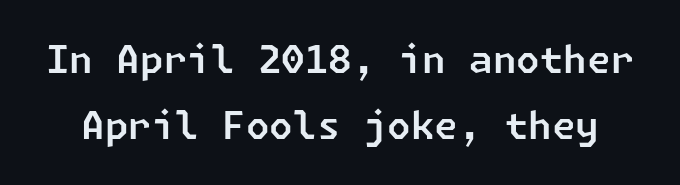
The image shows 38 px sans-serif type; set line spacing 1.74x, normal letter spacing, not underlined; low stroke contrast and a medium x-height.
